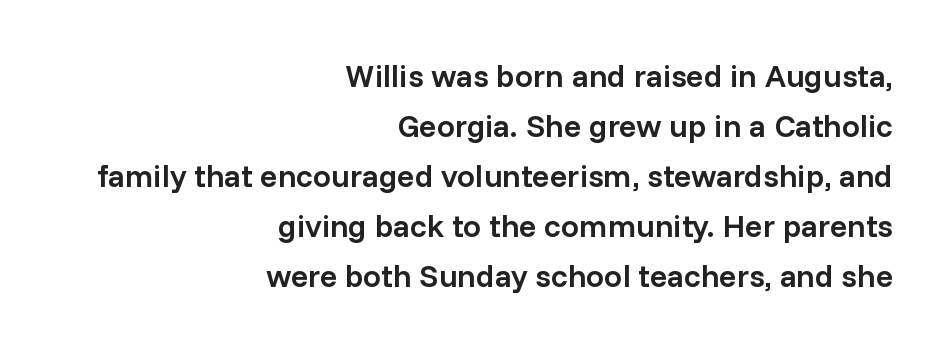
{"serif": "no", "italic": "no", "bold": "semi", "weight": "semibold", "width": "normal", "stroke_contrast": "low", "x_height": "medium", "monospaced": "no", "underline": "no", "align": "right", "line_spacing": "normal", "line_spacing_ratio": 1.56, "letter_spacing": "normal", "letter_spacing_em": 0.0, "glyph_px": 32}
